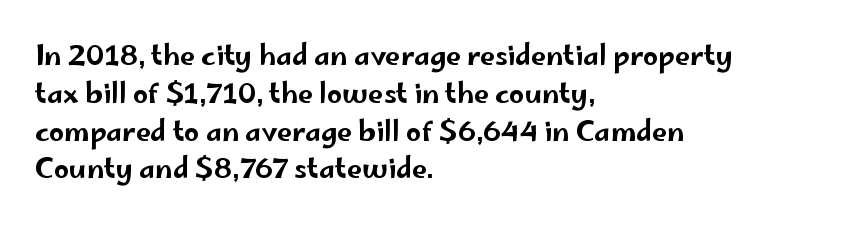
The ragged edge is on the right, which tells us the setting is flush left. Underline: absent. Does the leading feel generous? No, just average. The type is set solid horizontally, with unmodified tracking.
